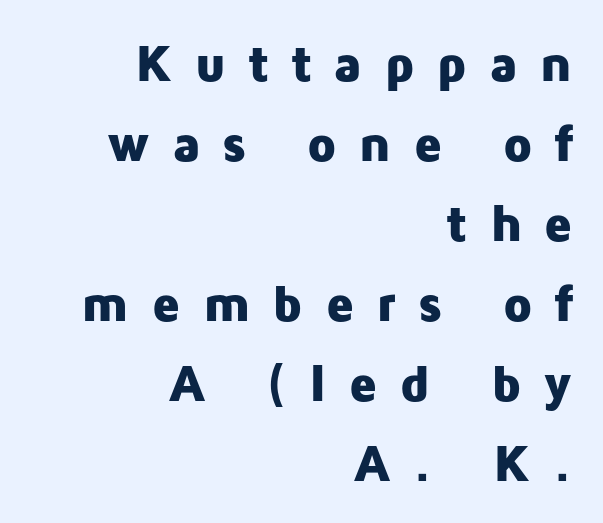
Q: Is the text bold? A: Yes.
Q: Is the text italic (slanted)? A: No, it is upright.
Q: Is the typeface a serif or a sans-serif typeface? A: Sans-serif.
Q: Is the text underlined? A: No.
Q: How is the paragraph aligned? A: Right-aligned.
Q: Is the spacing between letters normal or unusually wide? A: Unusually wide.
Q: Is the spacing between lines tight, normal or loose? A: Normal.
Q: Width (condensed, normal, or wide)? A: Normal.
Q: Stroke contrast? A: Low.
Q: x-height? A: Medium.
Q: Monospaced? A: No.
